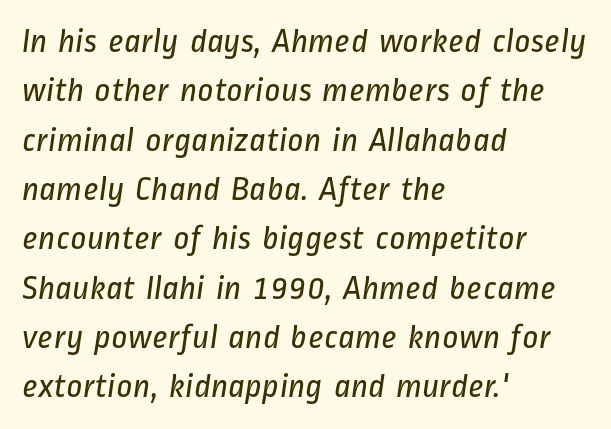
{"serif": "no", "bold": "no", "weight": "regular", "width": "condensed", "stroke_contrast": "low", "x_height": "medium", "monospaced": "no", "underline": "no", "align": "left", "line_spacing": "normal", "line_spacing_ratio": 1.41, "letter_spacing": "normal", "letter_spacing_em": 0.0, "glyph_px": 35}
